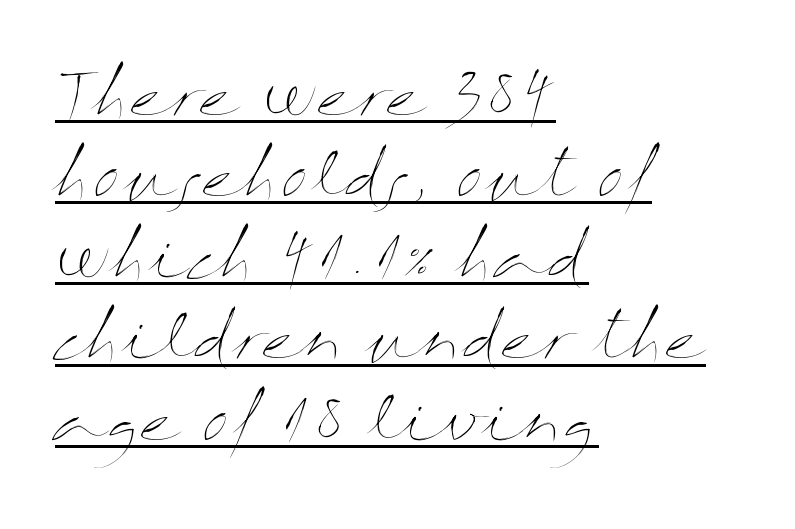
The image shows 61 px thin, wide type; set left-aligned, normal line spacing (1.33x), normal letter spacing, underlined; medium stroke contrast and a medium x-height.
